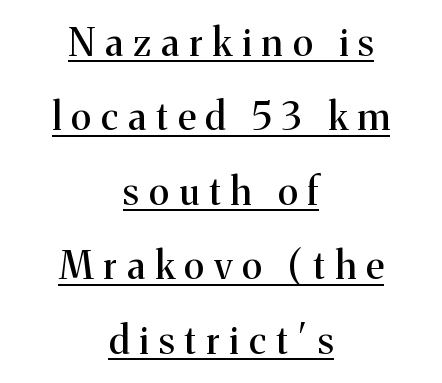
This sample has the flowing, uneven cadence of proportional lettering. This rendering uses center alignment, leaving both contours irregular but symmetric. A continuous stroke trails under the words, as in a hyperlink. How are the letters spaced? Widely, with obvious added tracking. Examine the stroke ends and you'll spot serifs. The designer dialed line spacing up above the default.
